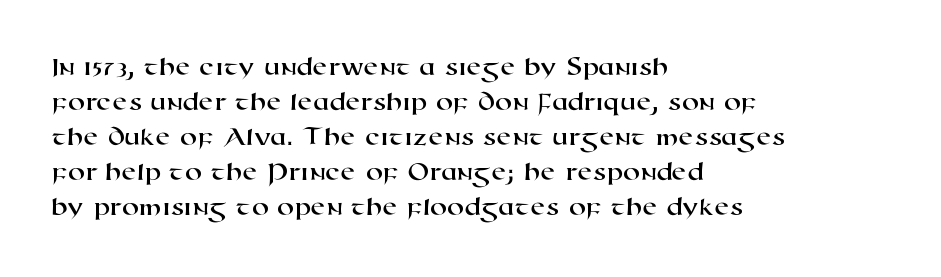
Q: Is the text underlined? A: No.
Q: How is the paragraph aligned? A: Left-aligned.
Q: Is the spacing between letters normal or unusually wide? A: Normal.
Q: Is the spacing between lines tight, normal or loose? A: Normal.
